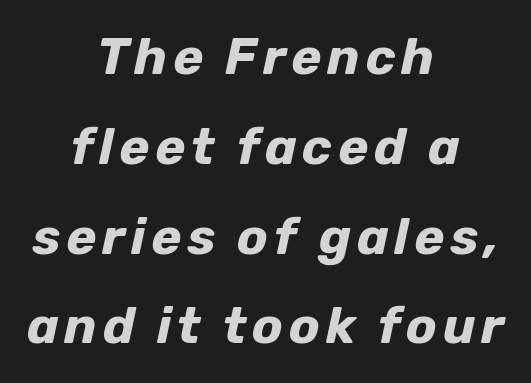
The image shows 51 px bold type, italic (leaning right); set centered, line spacing 1.76x, not underlined; low stroke contrast and a medium x-height.
